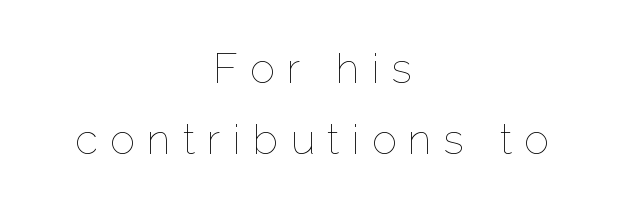
Q: Is the text bold? A: No.
Q: Is the text italic (slanted)? A: No, it is upright.
Q: Is the text underlined? A: No.
Q: How is the paragraph aligned? A: Centered.
Q: Is the spacing between letters normal or unusually wide? A: Unusually wide.
Q: Is the spacing between lines tight, normal or loose? A: Normal.
Q: Width (condensed, normal, or wide)? A: Normal.
Q: Stroke contrast? A: Low.
Q: x-height? A: Medium.
Q: Monospaced? A: No.
